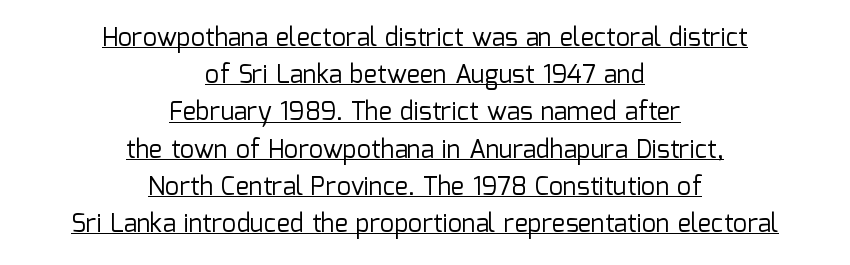
{"italic": "no", "bold": "no", "underline": "yes", "align": "center", "line_spacing": "normal", "line_spacing_ratio": 1.49, "letter_spacing": "normal", "letter_spacing_em": 0.0, "glyph_px": 25}
